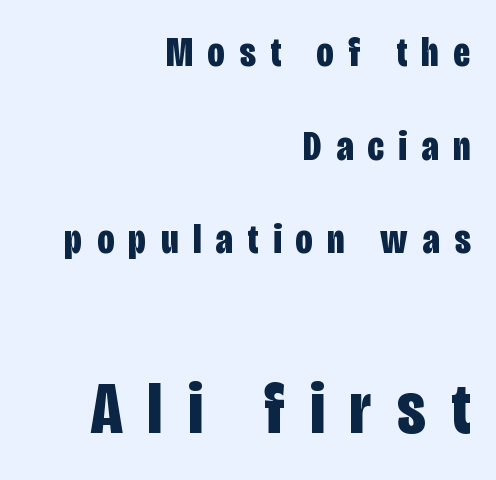
Q: Is the text bold? A: Yes.
Q: Is the text italic (slanted)? A: No, it is upright.
Q: Is the typeface a serif or a sans-serif typeface? A: Sans-serif.
Q: Is the text underlined? A: No.
Q: How is the paragraph aligned? A: Right-aligned.
Q: Is the spacing between letters normal or unusually wide? A: Unusually wide.
Q: Is the spacing between lines tight, normal or loose? A: Loose.
Q: Which block of text is set in a larger size, the first (top) or the second (bottom)? A: The second (bottom) one.
Q: Width (condensed, normal, or wide)? A: Condensed.
Q: Stroke contrast? A: Low.
Q: x-height? A: Large.
Q: Monospaced? A: No.
